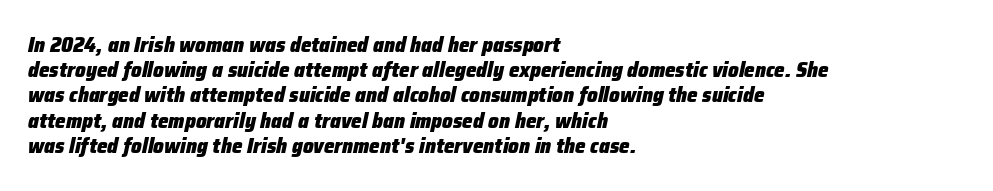
The image shows 21 px bold type, italic (leaning right); set left-aligned, line spacing 1.2x, normal letter spacing, not underlined.
